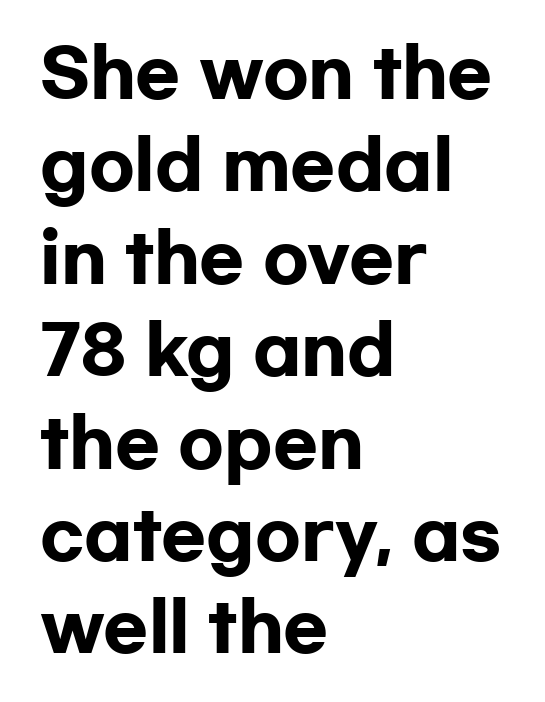
Here the glyphs are tracked normally, forming tight word shapes. Regarding serifs, this sample does without them. This is the regular roman posture of the typeface. Honestly, there is no underline to notice here at all. Leftover space on each line is placed entirely after the last word. Here the designer chose a conventional face with non-uniform glyph widths.
